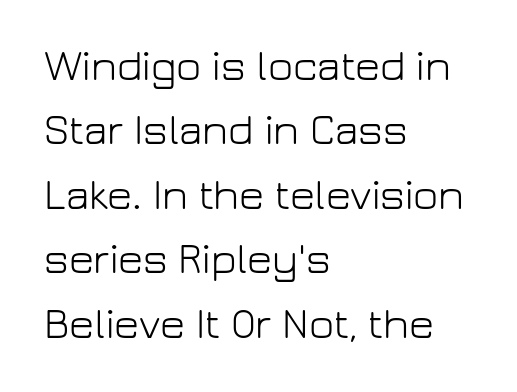
{"serif": "no", "italic": "no", "bold": "no", "weight": "light", "width": "normal", "stroke_contrast": "low", "x_height": "medium", "monospaced": "no", "underline": "no", "align": "left", "line_spacing": "normal", "line_spacing_ratio": 1.5, "letter_spacing": "normal", "letter_spacing_em": 0.0, "glyph_px": 43}
